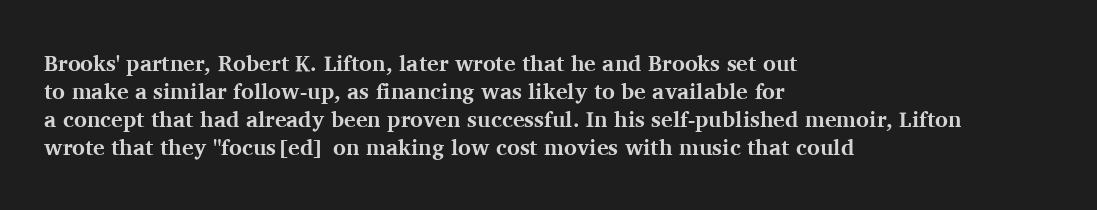
The image shows 22 px bold type, upright; set left-aligned, normal line spacing (1.28x), normal letter spacing, not underlined.
